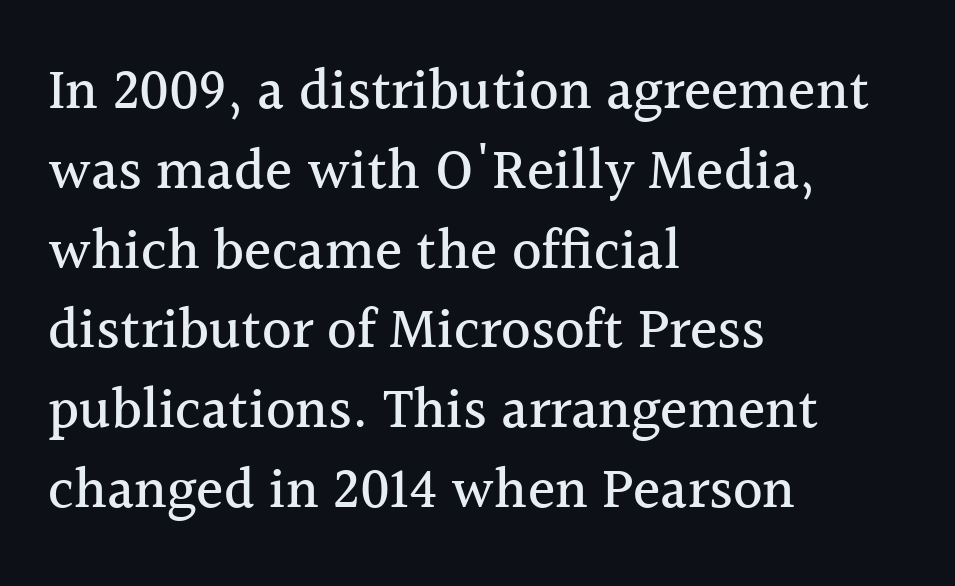
{"serif": "yes", "italic": "no", "width": "normal", "x_height": "medium", "monospaced": "no", "underline": "no", "align": "left", "line_spacing": "normal", "line_spacing_ratio": 1.4, "letter_spacing": "normal", "letter_spacing_em": 0.0, "glyph_px": 57}
